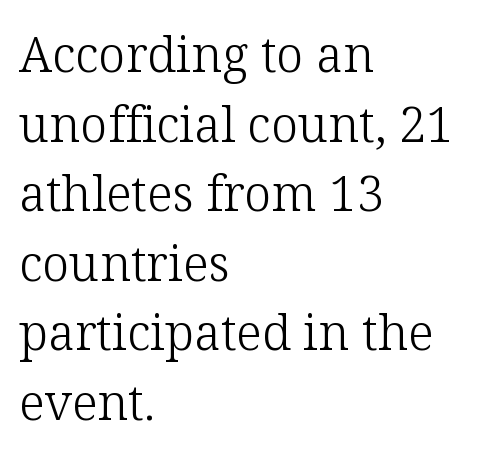
{"serif": "yes", "italic": "no", "bold": "no", "weight": "light", "width": "normal", "stroke_contrast": "low", "x_height": "medium", "monospaced": "no", "underline": "no", "align": "left", "line_spacing": "normal", "line_spacing_ratio": 1.42, "letter_spacing": "normal", "letter_spacing_em": 0.0, "glyph_px": 49}
